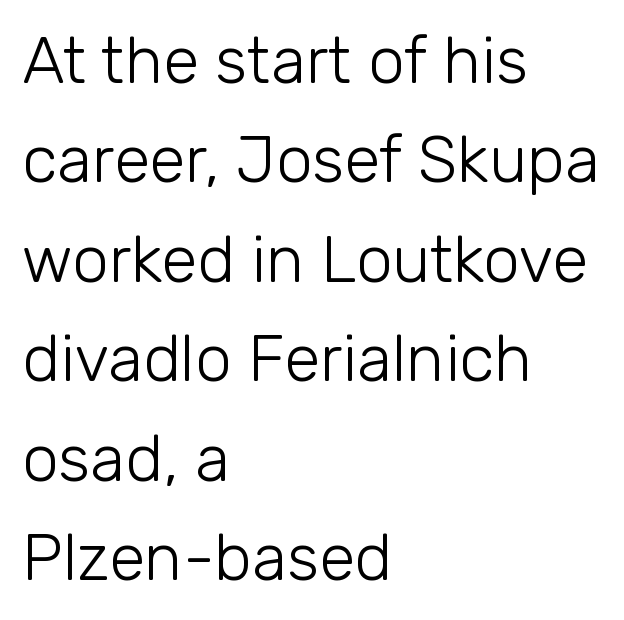
The image shows 65 px light sans-serif type, upright; set left-aligned, normal line spacing (1.53x), normal letter spacing, not underlined; low stroke contrast and a medium x-height.
